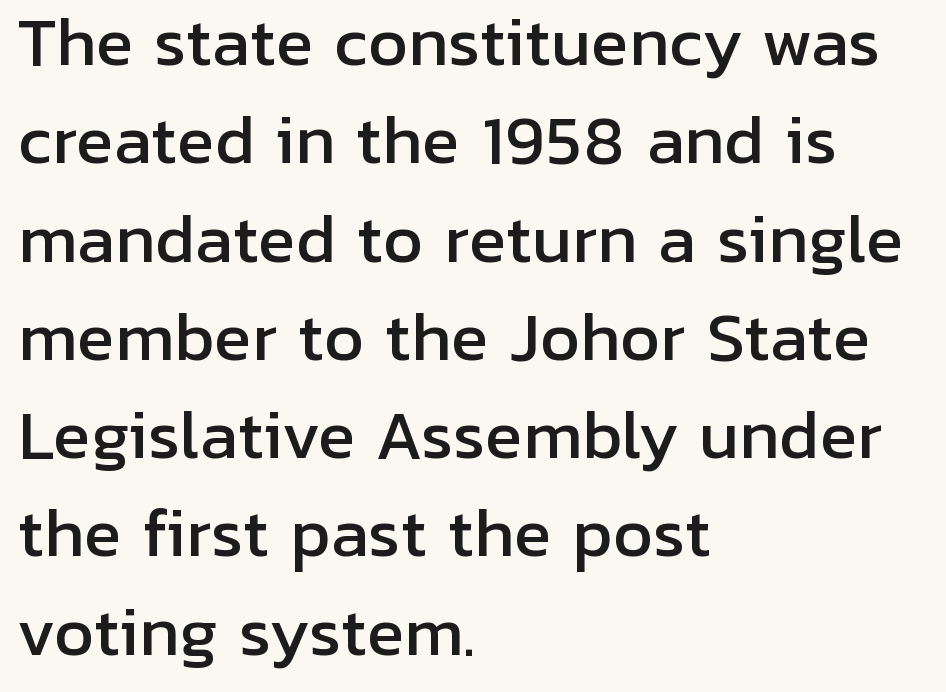
Q: Is the text italic (slanted)? A: No, it is upright.
Q: Is the typeface a serif or a sans-serif typeface? A: Sans-serif.
Q: Is the text underlined? A: No.
Q: How is the paragraph aligned? A: Left-aligned.
Q: Is the spacing between letters normal or unusually wide? A: Normal.
Q: Is the spacing between lines tight, normal or loose? A: Normal.
Q: Width (condensed, normal, or wide)? A: Normal.
Q: Stroke contrast? A: Low.
Q: x-height? A: Medium.
Q: Monospaced? A: No.
